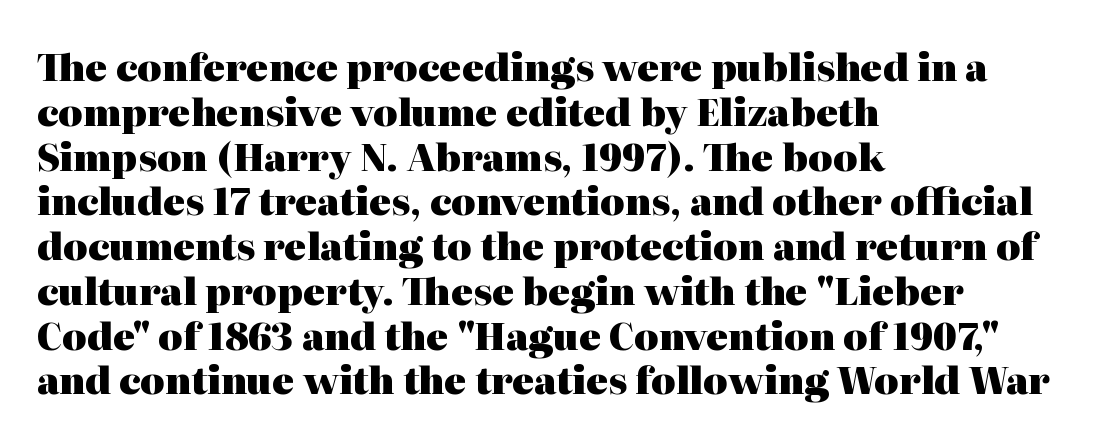
Q: Is the text bold? A: Yes.
Q: Is the text italic (slanted)? A: No, it is upright.
Q: Is the typeface a serif or a sans-serif typeface? A: Serif.
Q: Is the text underlined? A: No.
Q: How is the paragraph aligned? A: Left-aligned.
Q: Is the spacing between letters normal or unusually wide? A: Normal.
Q: Width (condensed, normal, or wide)? A: Normal.
Q: Stroke contrast? A: High.
Q: x-height? A: Medium.
Q: Monospaced? A: No.
